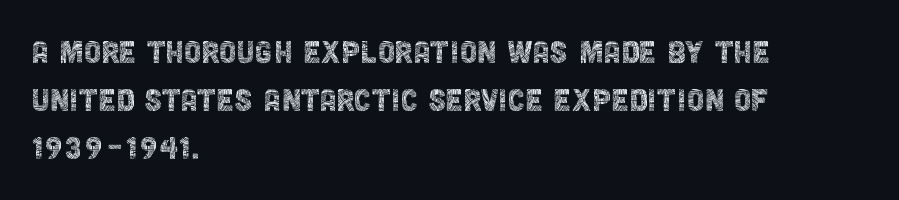
Rule under the text: the space is simply empty. Vertical stems look standard width or narrower in stroke. The text was rendered using a sans face with plain stroke endings. The paragraph has a hard left edge and a soft right edge.
